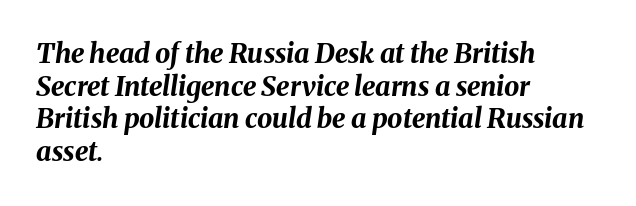
This rendering leaves character spacing at its baseline value. Looking at the ascenders, they clearly lean. Left-aligned paragraph, ragged on the right. Students, this is bold: see how much ink each stroke carries. Each row of text sits above clean, open space.
